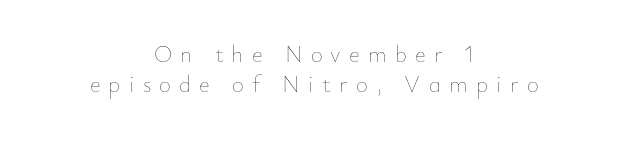
Ordinary non-slanted type is in use. Each stroke keeps to a modest, everyday thickness or less. In terms of leading, this rendering sits right in the middle. The passage shown is not underscored anywhere. Typeset on center — no edge is straight.
